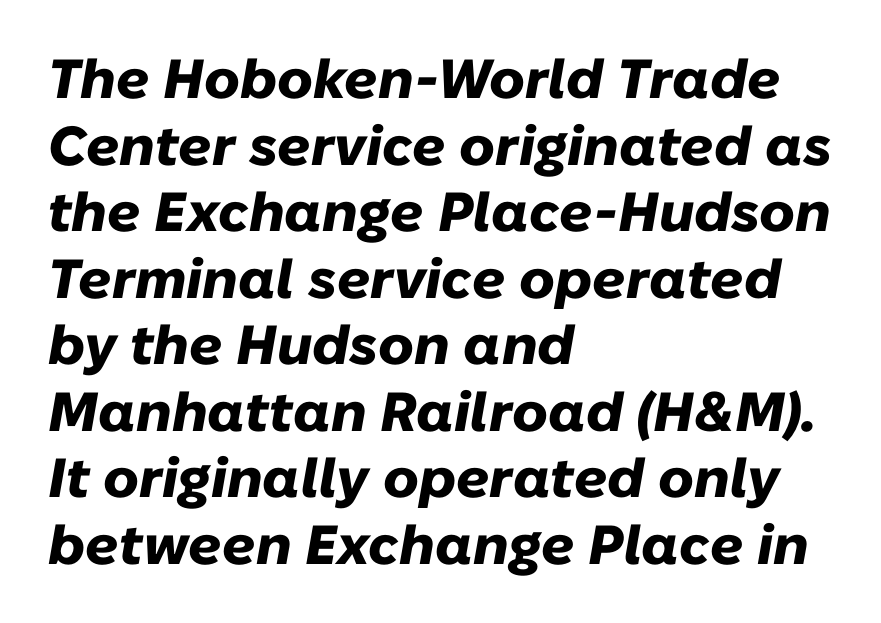
A classic flush-left, rag-right setting is used for this passage. The rendering uses natural spacing where letterforms have individual widths. Just letters on the line, the space beneath them empty. Its strokes are broad and dark, the hallmark of bold type. The horizontal fit of the characters is conventional and even. Slant detected: the letters are inclined.
